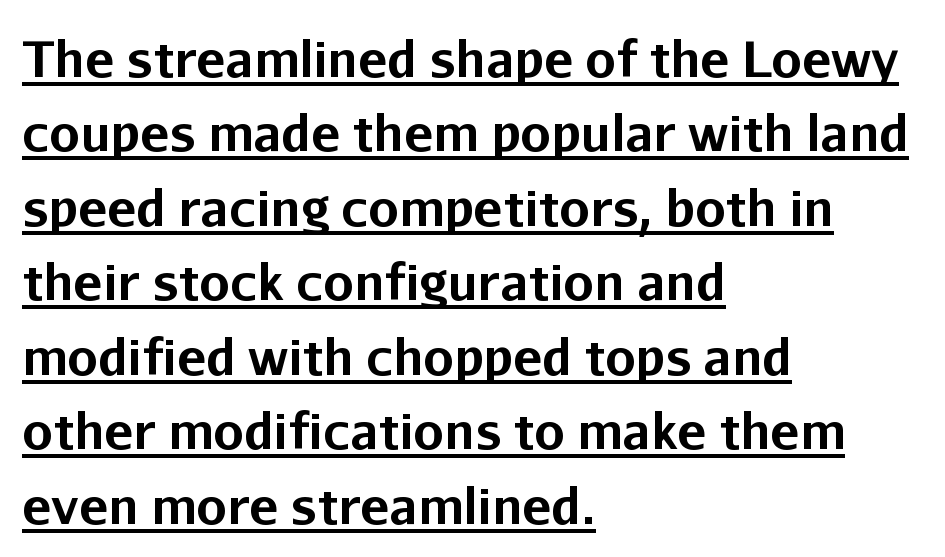
Q: Is the text bold? A: Yes.
Q: Is the text italic (slanted)? A: No, it is upright.
Q: Is the typeface a serif or a sans-serif typeface? A: Sans-serif.
Q: Is the text underlined? A: Yes.
Q: How is the paragraph aligned? A: Left-aligned.
Q: Is the spacing between letters normal or unusually wide? A: Normal.
Q: Is the spacing between lines tight, normal or loose? A: Normal.
Q: Width (condensed, normal, or wide)? A: Normal.
Q: Stroke contrast? A: Low.
Q: x-height? A: Medium.
Q: Monospaced? A: No.
